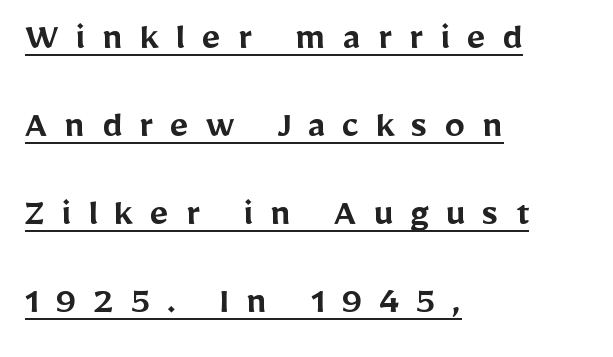
The image shows 41 px semibold sans-serif type, upright; set left-aligned, loose line spacing (2.15x), unusually wide letter spacing (+0.41 em), underlined; low stroke contrast and a medium x-height.
